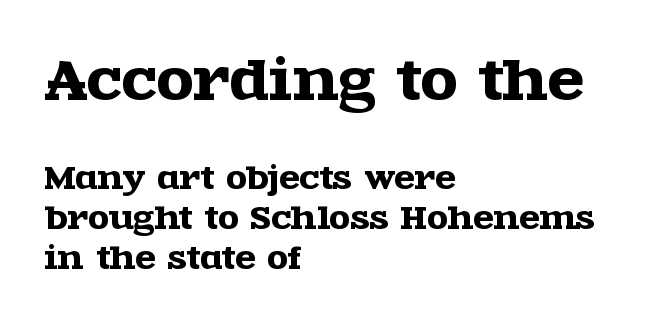
Q: Is the text italic (slanted)? A: No, it is upright.
Q: Is the typeface a serif or a sans-serif typeface? A: Serif.
Q: Is the text underlined? A: No.
Q: How is the paragraph aligned? A: Left-aligned.
Q: Is the spacing between letters normal or unusually wide? A: Normal.
Q: Is the spacing between lines tight, normal or loose? A: Normal.
Q: Which block of text is set in a larger size, the first (top) or the second (bottom)? A: The first (top) one.
Q: Width (condensed, normal, or wide)? A: Wide.
Q: x-height? A: Large.
Q: Monospaced? A: No.
